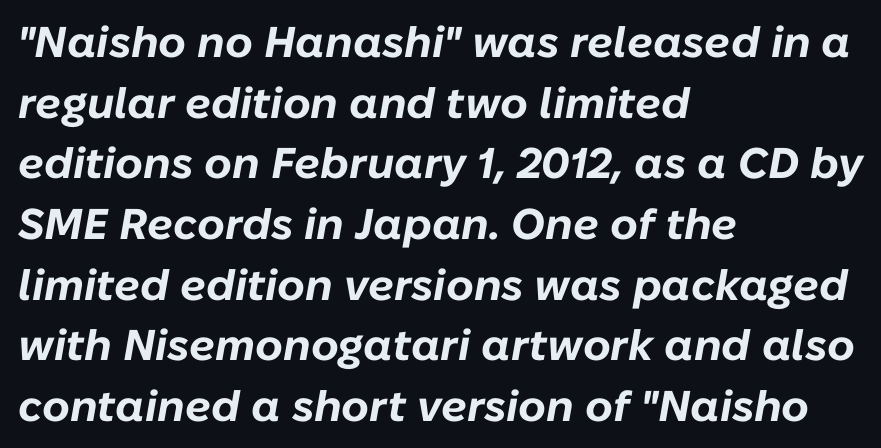
The image shows 43 px bold type, italic (leaning right); set left-aligned, normal line spacing (1.41x), normal letter spacing, not underlined; low stroke contrast and a medium x-height.
